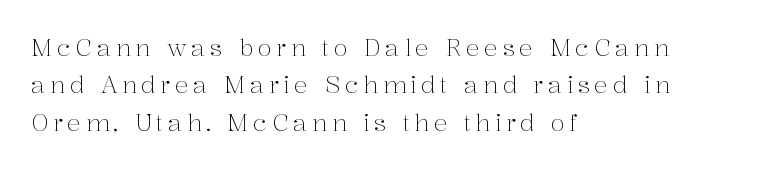
The image shows 23 px text type, upright; set left-aligned, normal line spacing (1.63x), unusually wide letter spacing (+0.2 em), not underlined.
